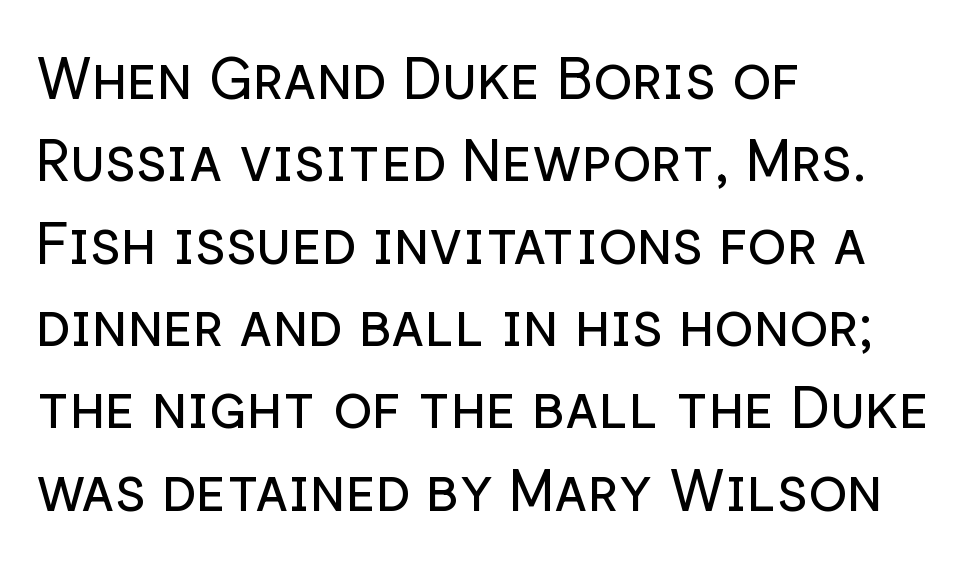
The image shows 58 px regular-weight sans-serif type, upright; set left-aligned, normal line spacing (1.42x), normal letter spacing, not underlined; low stroke contrast and a medium x-height.
